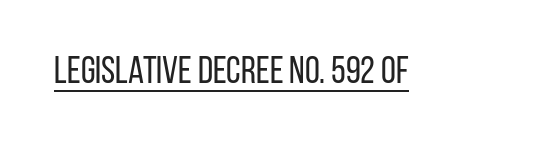
The image shows 38 px regular-weight, condensed sans-serif type, upright; set normal letter spacing, underlined; low stroke contrast and a large x-height.
